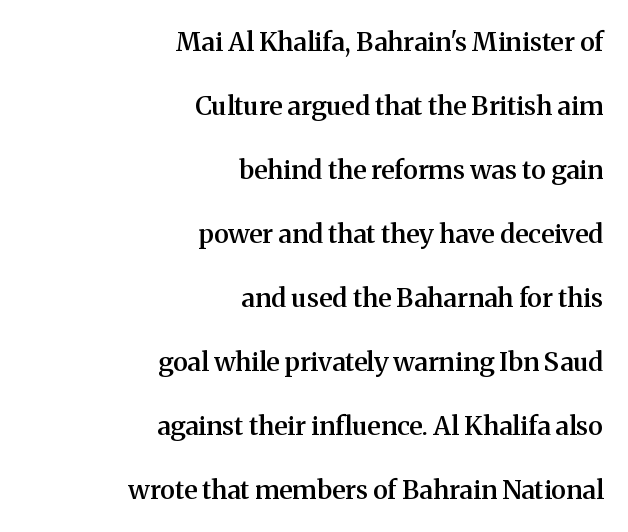
Q: Is the text bold? A: Semi-bold.
Q: Is the text italic (slanted)? A: No, it is upright.
Q: Is the text underlined? A: No.
Q: How is the paragraph aligned? A: Right-aligned.
Q: Is the spacing between letters normal or unusually wide? A: Normal.
Q: Is the spacing between lines tight, normal or loose? A: Loose.
